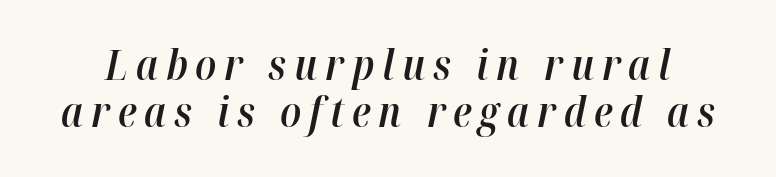
The image shows 41 px semibold type, italic (leaning right); set tight line spacing (1.15x), not underlined; high stroke contrast and a medium x-height.
